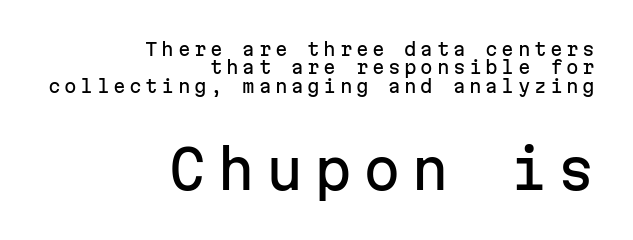
Q: Is the text italic (slanted)? A: No, it is upright.
Q: Is the typeface a serif or a sans-serif typeface? A: Sans-serif.
Q: Is the text underlined? A: No.
Q: How is the paragraph aligned? A: Right-aligned.
Q: Is the spacing between letters normal or unusually wide? A: Unusually wide.
Q: Is the spacing between lines tight, normal or loose? A: Tight.
Q: Which block of text is set in a larger size, the first (top) or the second (bottom)? A: The second (bottom) one.
Q: Width (condensed, normal, or wide)? A: Normal.
Q: Stroke contrast? A: Low.
Q: x-height? A: Medium.
Q: Monospaced? A: Yes.
